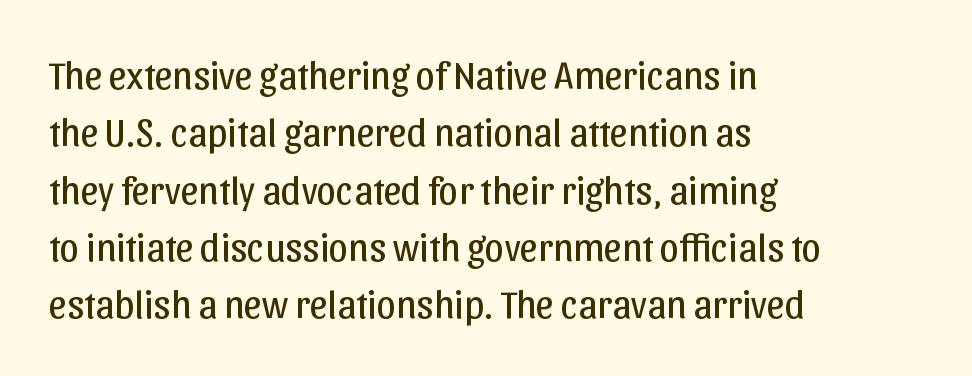
The vertical gap from one line to the next is medium. In terms of letterspacing, this is plain default setting. Grotesque or geometric, the face here clearly has no serifs. The font sits on the lighter half of the weight spectrum, regular included. The words here are not underlined.
